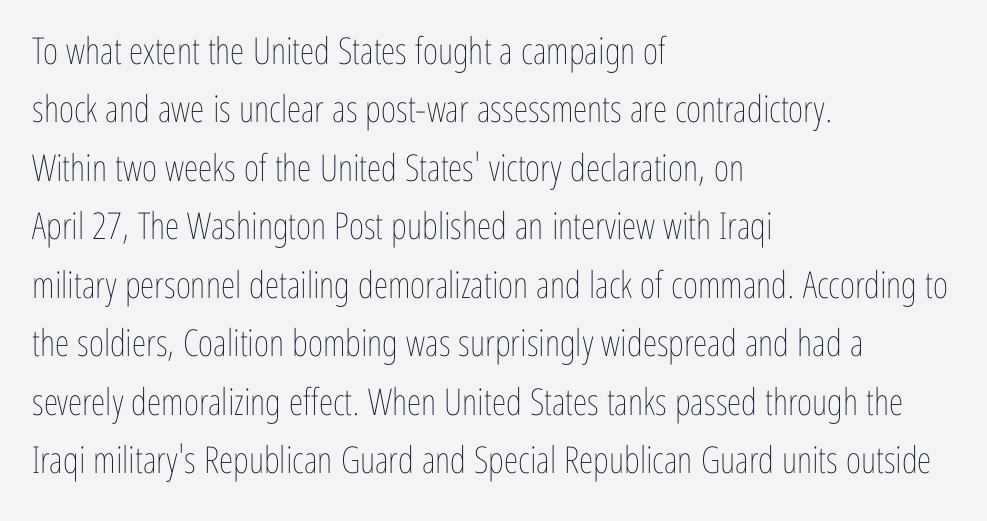
{"italic": "no", "bold": "no", "weight": "thin", "width": "condensed", "stroke_contrast": "low", "x_height": "medium", "monospaced": "no", "underline": "no", "align": "left", "line_spacing": "normal", "line_spacing_ratio": 1.58, "letter_spacing": "normal", "letter_spacing_em": 0.0, "glyph_px": 37}
